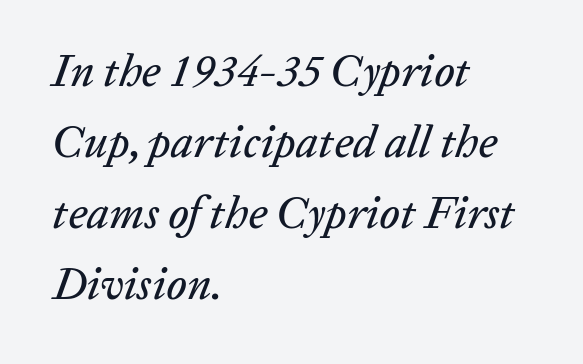
In CSS terms this would be text-align: left. The vertical gap from one line to the next is medium. This sample uses an oblique cut, with every glyph tilted off the vertical. Quick note: underline off. A typesetter would call this proportional, since set widths differ per character. Short note: letters normally spaced.
